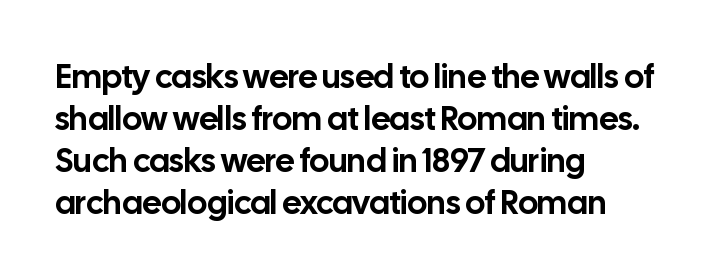
The image shows 33 px sans-serif type, upright; set left-aligned, normal line spacing (1.27x), normal letter spacing, not underlined; low stroke contrast and a medium x-height.
